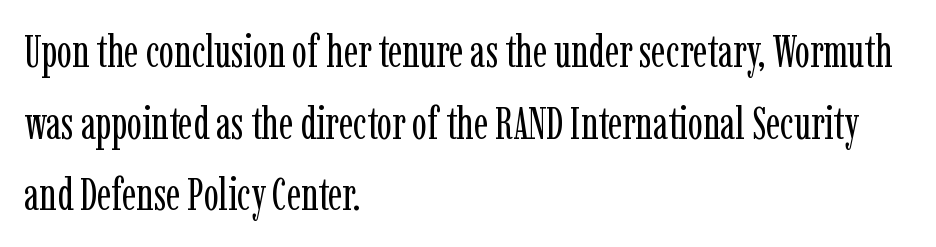
Only glyphs here, with clear space below each row. How would I describe the line gaps? Plain and ordinary. To sum up the face: it has serifs. How are the letters spaced? Ordinarily, with no added tracking.
